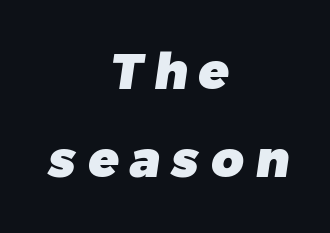
The image shows 50 px heavy sans-serif type; set centered, line spacing 1.76x, unusually wide letter spacing (+0.23 em), not underlined; low stroke contrast and a medium x-height.
